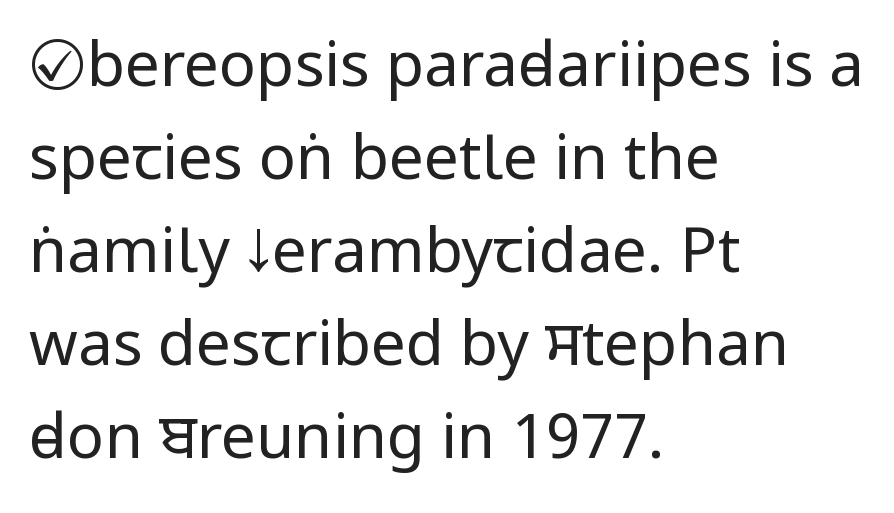
{"serif": "no", "italic": "no", "bold": "no", "weight": "regular", "width": "condensed", "stroke_contrast": "low", "x_height": "large", "monospaced": "no", "underline": "no", "align": "left", "line_spacing": "normal", "line_spacing_ratio": 1.5, "letter_spacing": "normal", "letter_spacing_em": 0.0, "glyph_px": 62}
